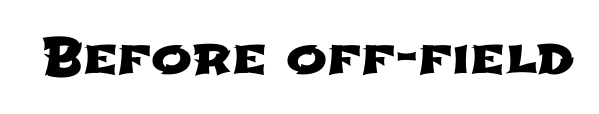
To sum up the face: it is a sans, with no serifs. A typesetter would call this proportional, since set widths differ per character. The foot of each line stays bare and open. In terms of letterspacing, this is plain default setting.
